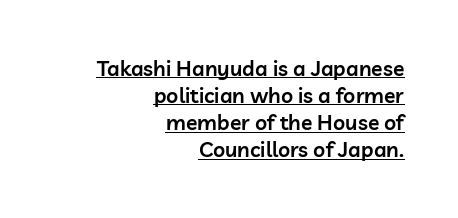
Q: Is the text bold? A: Semi-bold.
Q: Is the text italic (slanted)? A: No, it is upright.
Q: Is the text underlined? A: Yes.
Q: How is the paragraph aligned? A: Right-aligned.
Q: Is the spacing between letters normal or unusually wide? A: Normal.
Q: Is the spacing between lines tight, normal or loose? A: Normal.
